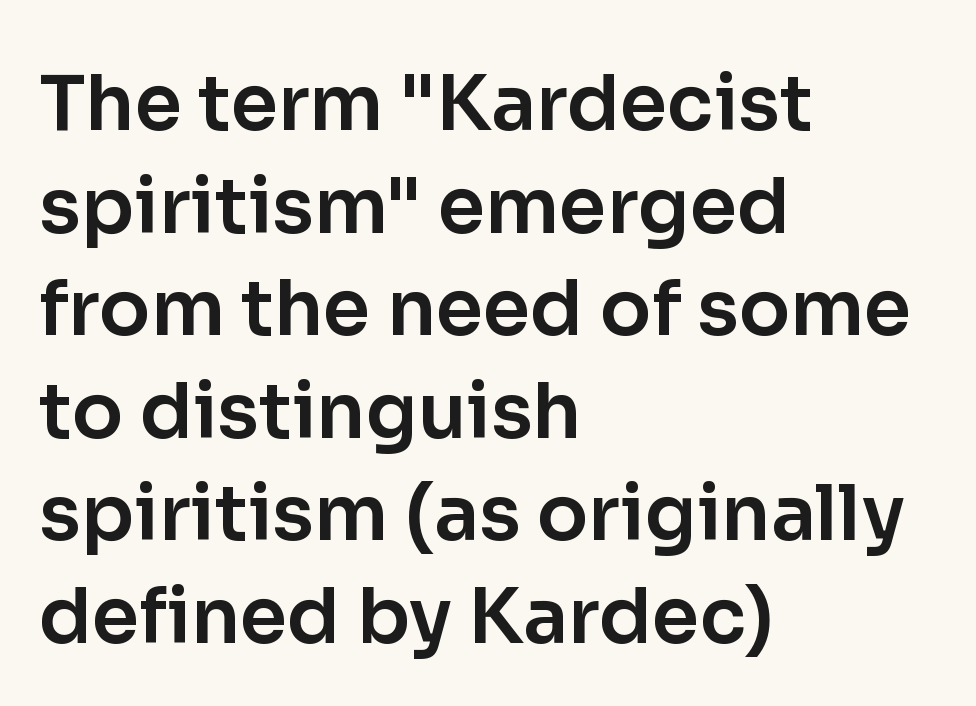
{"serif": "no", "italic": "no", "width": "normal", "stroke_contrast": "low", "x_height": "medium", "monospaced": "no", "underline": "no", "align": "left", "line_spacing": "normal", "line_spacing_ratio": 1.35, "letter_spacing": "normal", "letter_spacing_em": 0.0, "glyph_px": 76}
